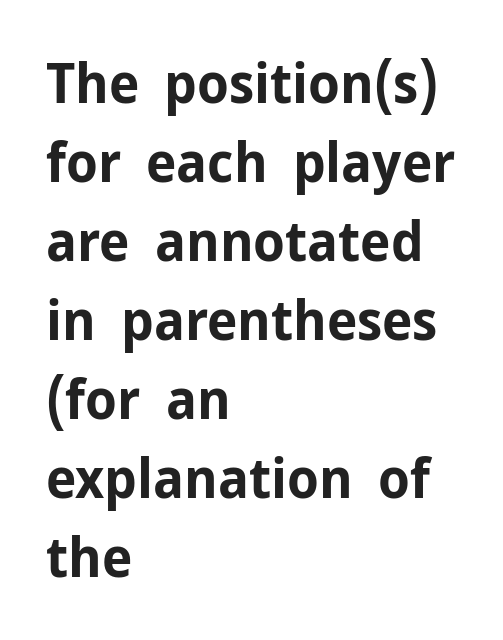
Ascenders rise straight up at ninety degrees. Line starts are locked; line ends wander. Glyph-to-glyph distance matches everyday printed text. Honestly, the row spacing looks completely unremarkable. Set as a true bold cut, around the 700 mark.
